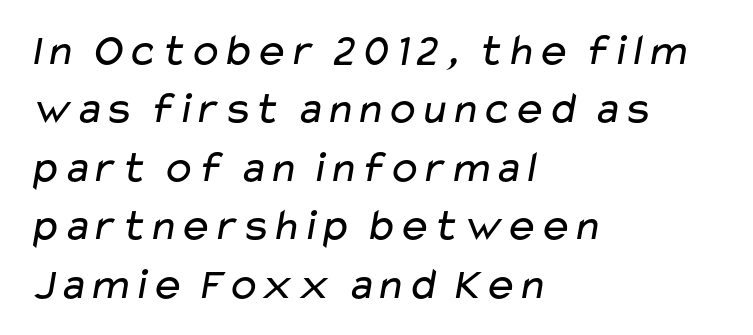
The image shows 45 px regular-weight, wide sans-serif type; set left-aligned, normal line spacing (1.3x), normal letter spacing, not underlined; low stroke contrast and a medium x-height.
